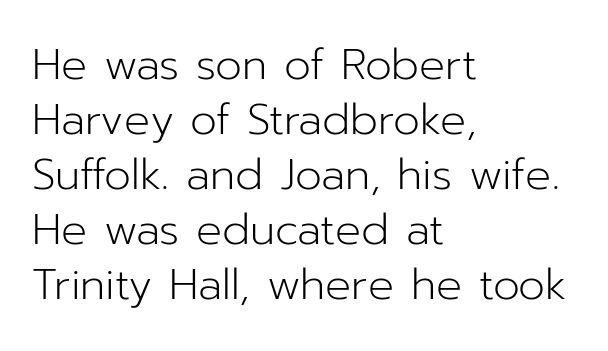
{"serif": "no", "italic": "no", "bold": "no", "weight": "light", "width": "normal", "stroke_contrast": "low", "x_height": "medium", "monospaced": "no", "underline": "no", "align": "left", "line_spacing": "normal", "line_spacing_ratio": 1.28, "letter_spacing": "normal", "letter_spacing_em": 0.0, "glyph_px": 43}
